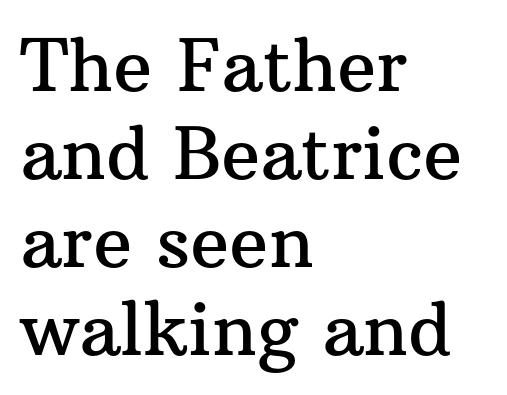
Q: Is the text italic (slanted)? A: No, it is upright.
Q: Is the typeface a serif or a sans-serif typeface? A: Serif.
Q: Is the text underlined? A: No.
Q: How is the paragraph aligned? A: Left-aligned.
Q: Is the spacing between letters normal or unusually wide? A: Normal.
Q: Width (condensed, normal, or wide)? A: Normal.
Q: Stroke contrast? A: Medium.
Q: x-height? A: Medium.
Q: Monospaced? A: No.
